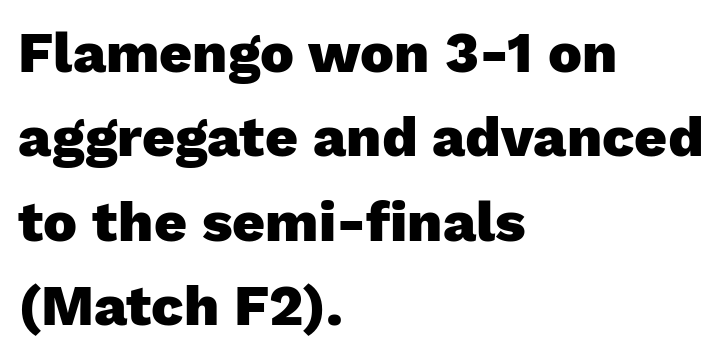
The image shows 57 px heavy sans-serif type, upright; set left-aligned, normal line spacing (1.48x), normal letter spacing, not underlined; low stroke contrast and a medium x-height.
